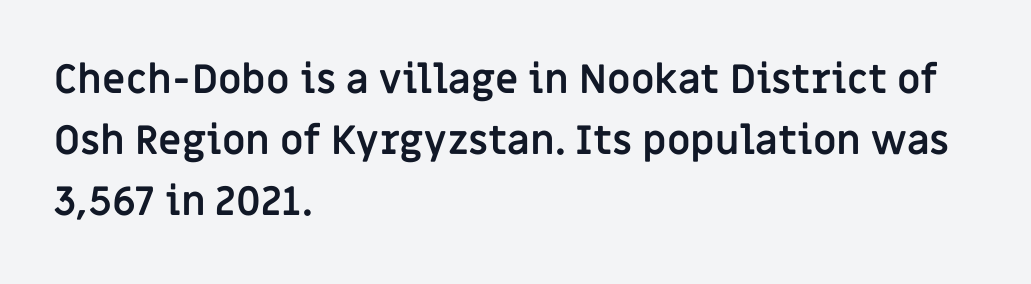
Type style note: lacks serifs. Proportional: the letters do not fall into vertical columns. Weight: bold. A clean baseline with only descenders dipping below it. Does the leading feel generous? No, just average.
